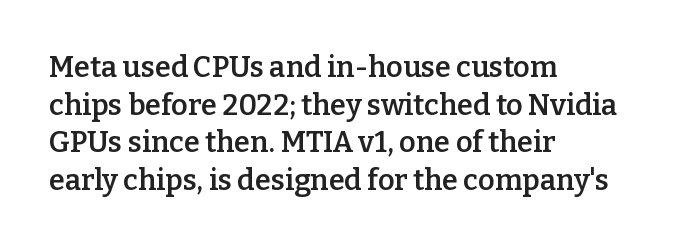
Horizontally, the lines are justified to the leading edge only. The tracking reads as untouched default to a designer's eye. A somewhat darkened texture: the type is semibold rather than bold. The characters display serif detailing at their extremities.
